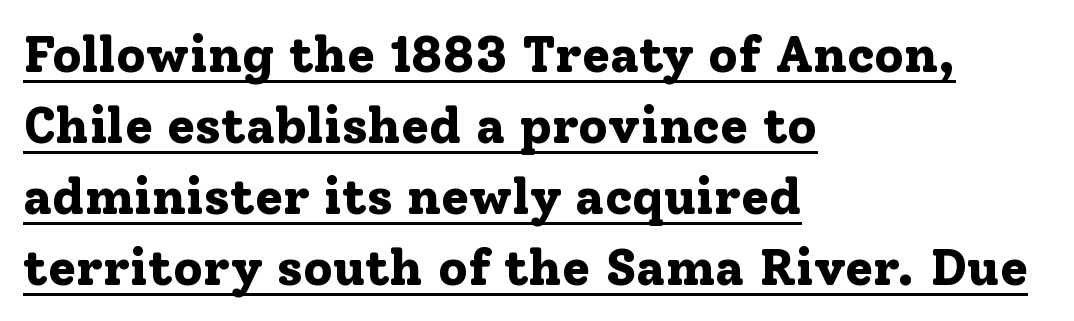
{"serif": "yes", "italic": "no", "bold": "yes", "weight": "bold", "width": "normal", "stroke_contrast": "low", "x_height": "medium", "monospaced": "no", "underline": "yes", "align": "left", "line_spacing": "normal", "line_spacing_ratio": 1.39, "letter_spacing": "normal", "letter_spacing_em": 0.0, "glyph_px": 51}
